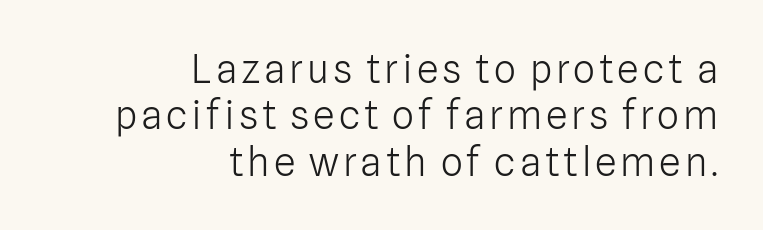
Stroke thickness stays within the range of a standard reading face or lighter. The space beneath each line is pristine and unruled. The text block is weighted toward the right margin, trailing off unevenly leftward. Do the letters lean? They stand straight.
